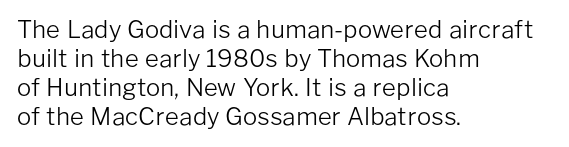
The image shows 24 px text type, upright; set left-aligned, line spacing 1.21x, normal letter spacing, not underlined.
